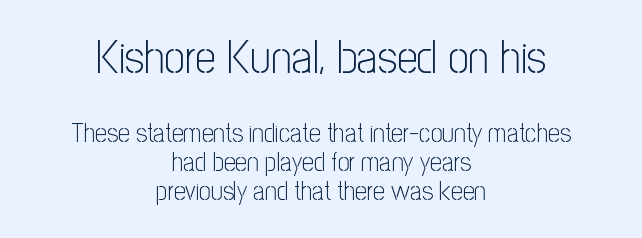
A typesetter would call this proportional, since set widths differ per character. Whoever set this made the first block the dominant, larger element. Observe the absence of serifs on each vertical stroke in this sample. Compared with a typical body face, this is equally light or lighter still.
